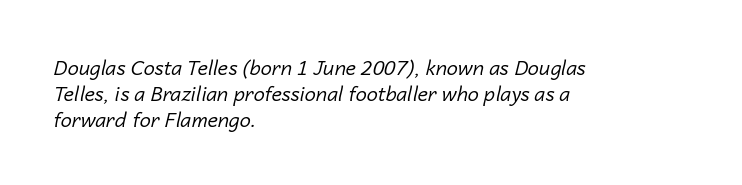
The image shows 20 px text type, italic (leaning right); set left-aligned, normal line spacing (1.3x), normal letter spacing, not underlined.
